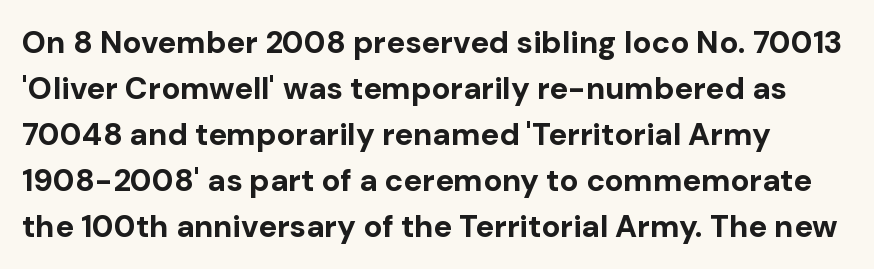
{"serif": "no", "italic": "no", "bold": "yes", "weight": "bold", "width": "normal", "stroke_contrast": "low", "x_height": "medium", "monospaced": "no", "underline": "no", "line_spacing": "normal", "line_spacing_ratio": 1.48, "letter_spacing": "normal", "letter_spacing_em": 0.0, "glyph_px": 31}
